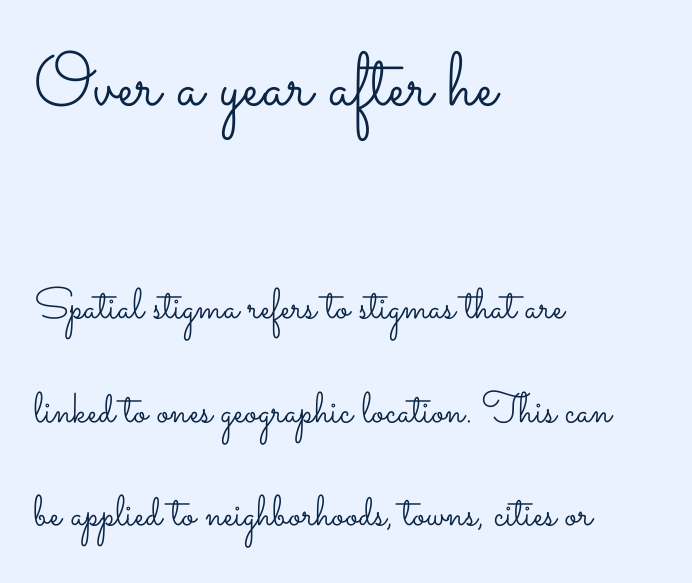
The image shows 76 px light, wide type; set left-aligned, loose line spacing (2.41x), normal letter spacing, not underlined; the first (top) block is 1.77x larger; low stroke contrast and a small x-height.
